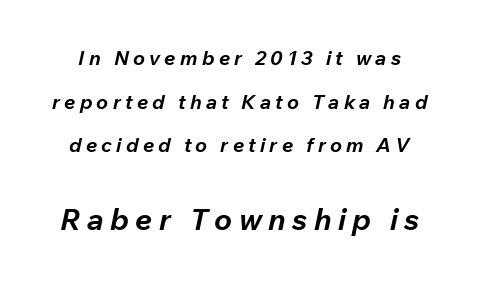
Q: Is the text bold? A: Yes.
Q: Is the text italic (slanted)? A: Yes, it leans right by about 12 degrees.
Q: Is the text underlined? A: No.
Q: Is the spacing between letters normal or unusually wide? A: Unusually wide.
Q: Is the spacing between lines tight, normal or loose? A: Loose.
Q: Which block of text is set in a larger size, the first (top) or the second (bottom)? A: The second (bottom) one.
Q: Width (condensed, normal, or wide)? A: Normal.
Q: Stroke contrast? A: Low.
Q: x-height? A: Medium.
Q: Monospaced? A: No.
